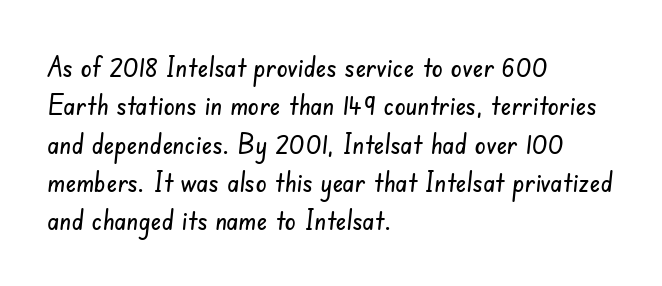
The image shows 28 px condensed sans-serif type; set left-aligned, normal line spacing (1.37x), normal letter spacing, not underlined; low stroke contrast and a small x-height.
